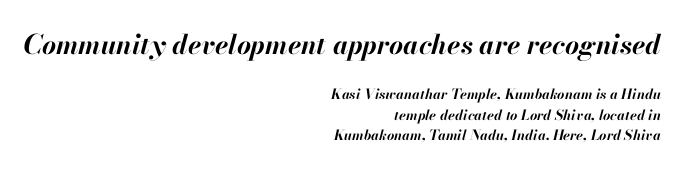
The image shows 27 px bold type, italic (leaning right); set right-aligned, normal line spacing (1.44x), normal letter spacing, not underlined; the first (top) block is 1.93x larger.
